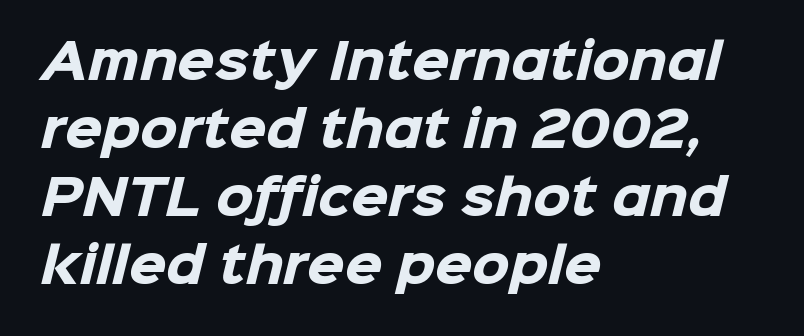
Q: Is the text bold? A: Yes.
Q: Is the typeface a serif or a sans-serif typeface? A: Sans-serif.
Q: Is the text underlined? A: No.
Q: How is the paragraph aligned? A: Left-aligned.
Q: Is the spacing between letters normal or unusually wide? A: Normal.
Q: Is the spacing between lines tight, normal or loose? A: Normal.
Q: Width (condensed, normal, or wide)? A: Normal.
Q: Stroke contrast? A: Low.
Q: x-height? A: Medium.
Q: Monospaced? A: No.
